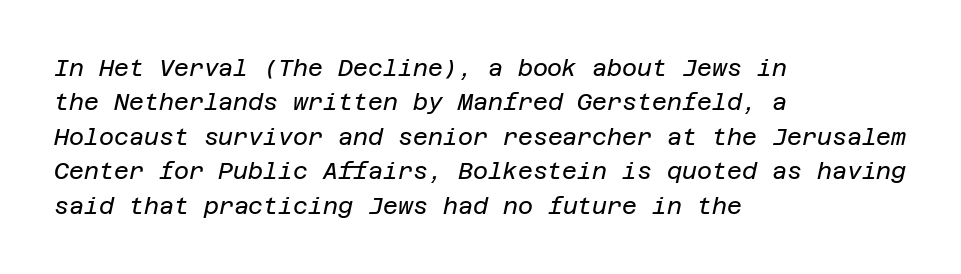
The image shows 23 px text type, italic (leaning right); set left-aligned, normal line spacing (1.5x), normal letter spacing, not underlined.
